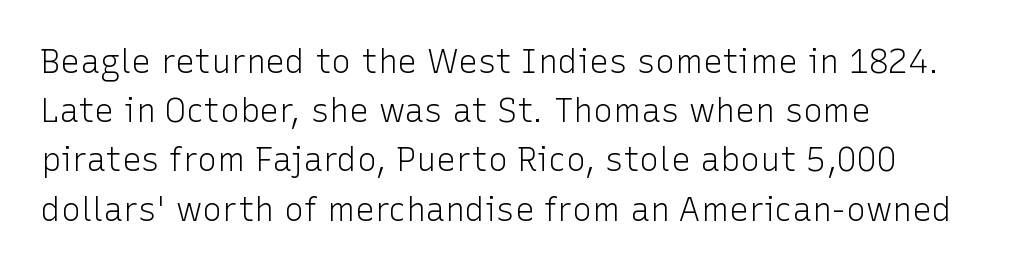
{"serif": "no", "italic": "no", "bold": "no", "weight": "light", "width": "normal", "stroke_contrast": "low", "x_height": "medium", "monospaced": "no", "underline": "no", "align": "left", "line_spacing": "normal", "line_spacing_ratio": 1.49, "letter_spacing": "normal", "letter_spacing_em": 0.0, "glyph_px": 33}
